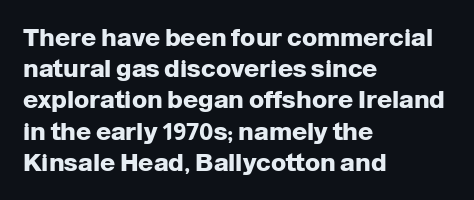
Q: Is the text bold? A: Yes.
Q: Is the text italic (slanted)? A: No, it is upright.
Q: Is the text underlined? A: No.
Q: How is the paragraph aligned? A: Left-aligned.
Q: Is the spacing between letters normal or unusually wide? A: Normal.
Q: Is the spacing between lines tight, normal or loose? A: Normal.
